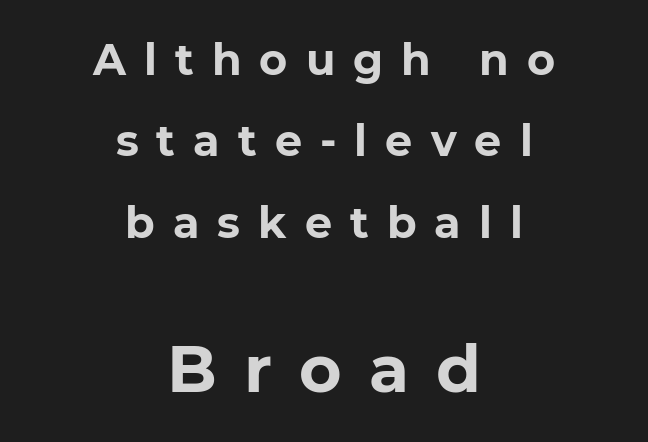
Q: Is the text bold? A: Yes.
Q: Is the typeface a serif or a sans-serif typeface? A: Sans-serif.
Q: Is the text underlined? A: No.
Q: How is the paragraph aligned? A: Centered.
Q: Is the spacing between letters normal or unusually wide? A: Unusually wide.
Q: Which block of text is set in a larger size, the first (top) or the second (bottom)? A: The second (bottom) one.
Q: Width (condensed, normal, or wide)? A: Normal.
Q: Stroke contrast? A: Low.
Q: x-height? A: Medium.
Q: Monospaced? A: No.
